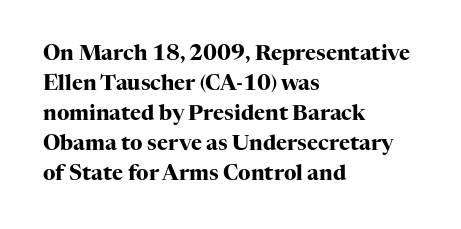
{"italic": "no", "bold": "yes", "underline": "no", "align": "left", "line_spacing": "normal", "line_spacing_ratio": 1.43, "letter_spacing": "normal", "letter_spacing_em": 0.0, "glyph_px": 21}
